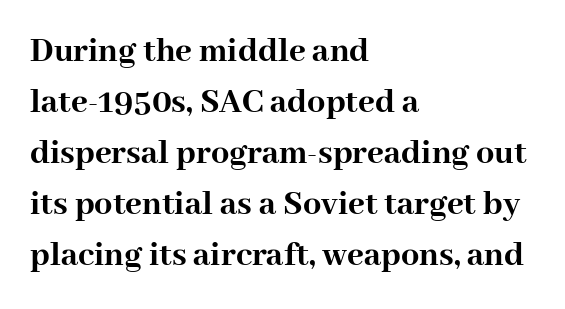
The image shows 36 px semibold serif type, upright; set left-aligned, normal line spacing (1.42x), normal letter spacing, not underlined; high stroke contrast and a medium x-height.
